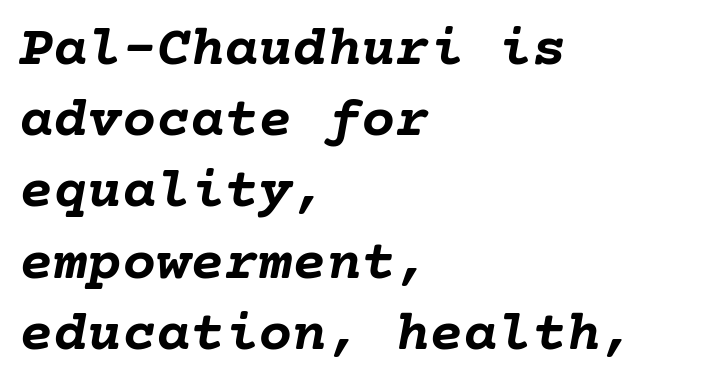
Q: Is the text bold? A: Yes.
Q: Is the text italic (slanted)? A: Yes, it leans right by about 10 degrees.
Q: Is the text underlined? A: No.
Q: How is the paragraph aligned? A: Left-aligned.
Q: Is the spacing between letters normal or unusually wide? A: Normal.
Q: Is the spacing between lines tight, normal or loose? A: Normal.
Q: Width (condensed, normal, or wide)? A: Normal.
Q: Stroke contrast? A: Low.
Q: x-height? A: Medium.
